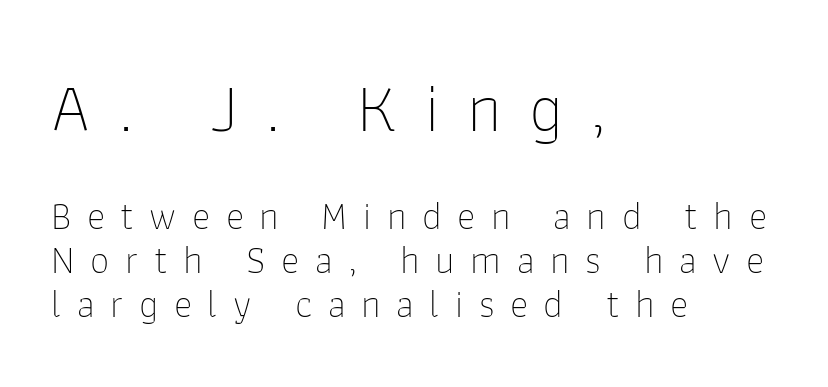
No chunkiness to these letters — they're not bold. The letters advance in unequal steps, a hallmark of proportional type. The passage is arranged the way most books set body copy — flush left. Compared with typical paragraphs, the rows here are closer together. Two sizes are in play, and the larger belongs to the first block. Nothing sits at the stroke ends, so this counts as sans-serif.
